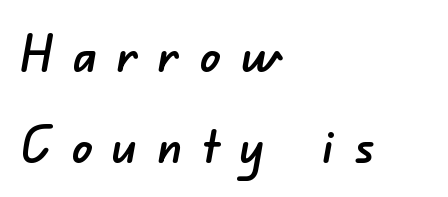
The image shows 51 px sans-serif type; set left-aligned, line spacing 1.79x, unusually wide letter spacing (+0.39 em), not underlined; low stroke contrast and a small x-height.
